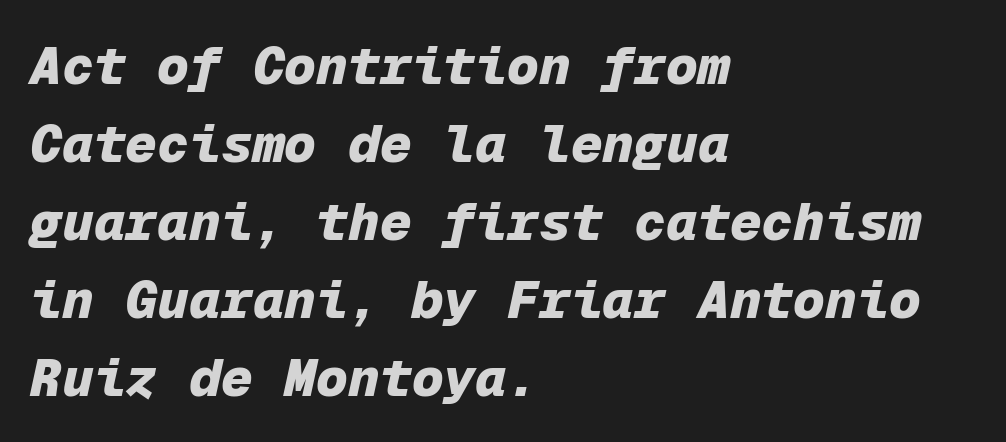
The image shows 53 px heavy type, italic (leaning right), monospaced; set left-aligned, normal line spacing (1.47x), normal letter spacing, not underlined; low stroke contrast and a medium x-height.
